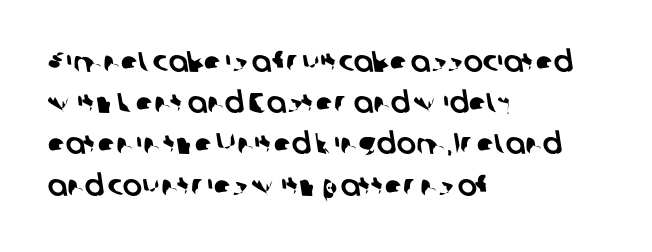
{"serif": "no", "width": "normal", "stroke_contrast": "low", "x_height": "medium", "monospaced": "no", "underline": "no", "align": "left", "line_spacing": "normal", "line_spacing_ratio": 1.42, "letter_spacing": "normal", "letter_spacing_em": 0.0, "glyph_px": 29}
